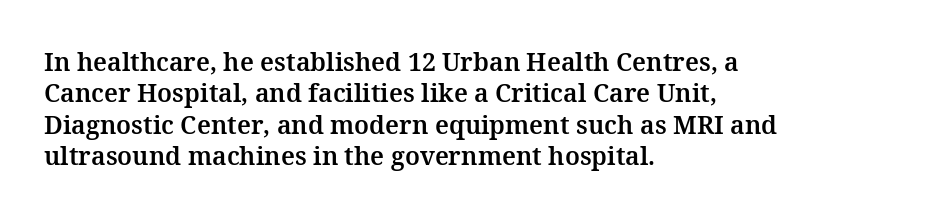
The space directly below the letters is spotless. Whoever set this chose a conventional vertical rhythm. The typesetter chose a ragged-right arrangement here. Posture: straight, roman, zero tilt. Standard letterfit; no display-style spreading of the glyphs.
